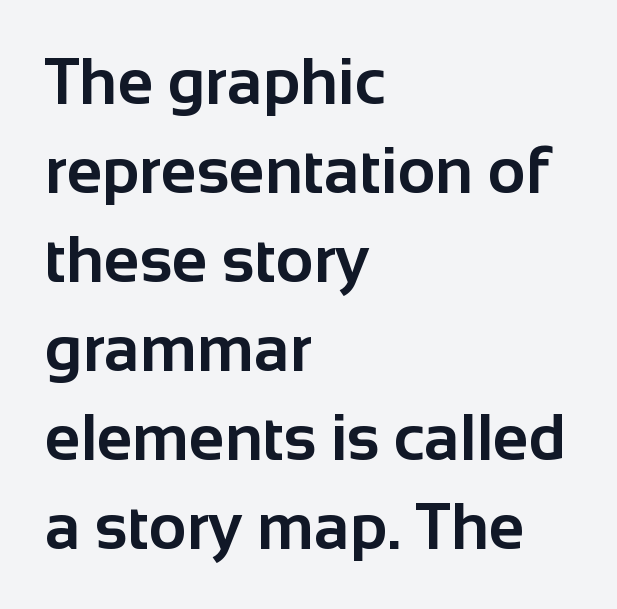
The image shows 65 px bold sans-serif type, upright; set left-aligned, normal line spacing (1.37x), normal letter spacing, not underlined; low stroke contrast and a medium x-height.
